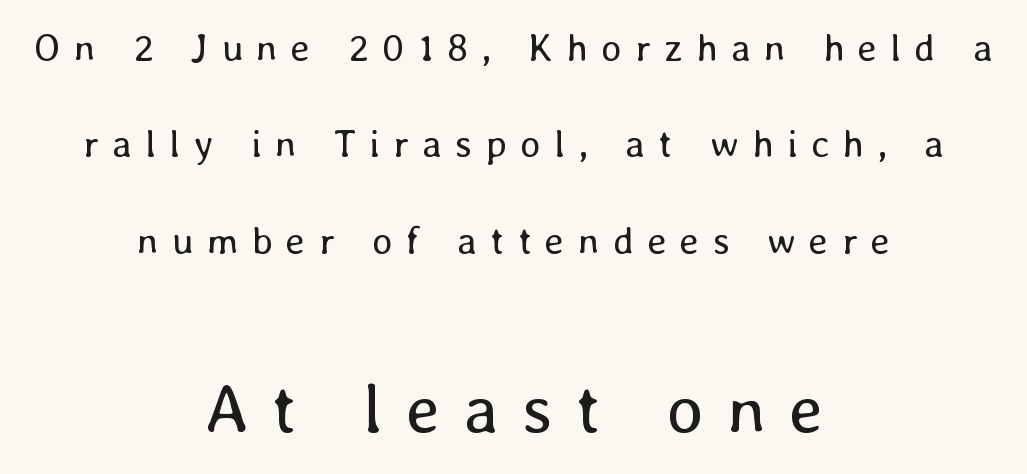
The image shows 69 px regular-weight type, upright; set centered, loose line spacing (2.47x), unusually wide letter spacing (+0.34 em), not underlined; the second (bottom) block is 1.77x larger; low stroke contrast and a medium x-height.
